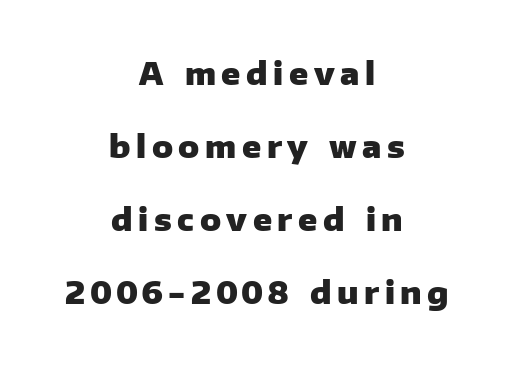
Q: Is the text bold? A: Yes.
Q: Is the text italic (slanted)? A: No, it is upright.
Q: Is the typeface a serif or a sans-serif typeface? A: Sans-serif.
Q: Is the text underlined? A: No.
Q: How is the paragraph aligned? A: Centered.
Q: Is the spacing between lines tight, normal or loose? A: Loose.
Q: Width (condensed, normal, or wide)? A: Normal.
Q: Stroke contrast? A: Low.
Q: x-height? A: Medium.
Q: Monospaced? A: No.
